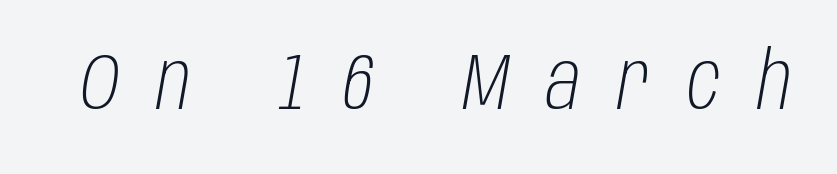
Q: Is the text bold? A: No.
Q: Is the text italic (slanted)? A: Yes, it leans right by about 10 degrees.
Q: Is the text underlined? A: No.
Q: Is the spacing between letters normal or unusually wide? A: Unusually wide.
Q: Width (condensed, normal, or wide)? A: Condensed.
Q: Stroke contrast? A: Low.
Q: x-height? A: Large.
Q: Monospaced? A: No.
